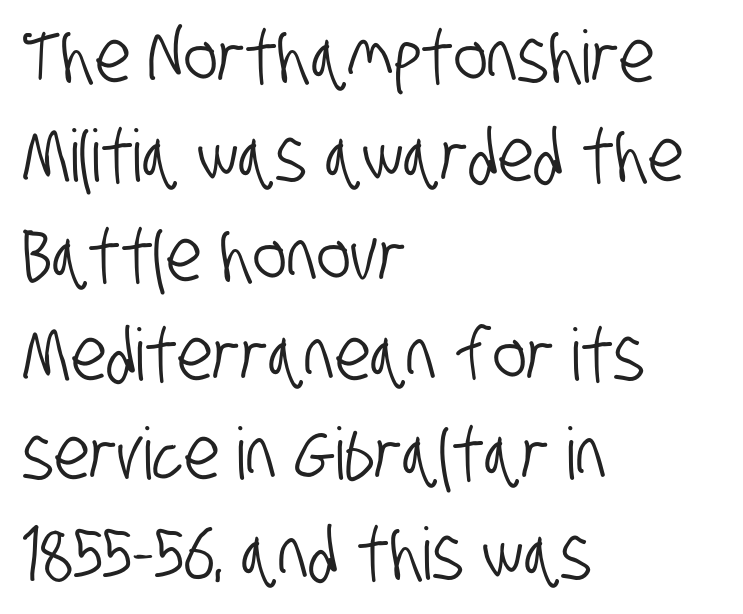
Glance below the letters and you will spot only blank space. The face used here is proportionally spaced, like ordinary book or web type. These lines are composed in type without serifs. Horizontal bands of white between lines are of average thickness.
